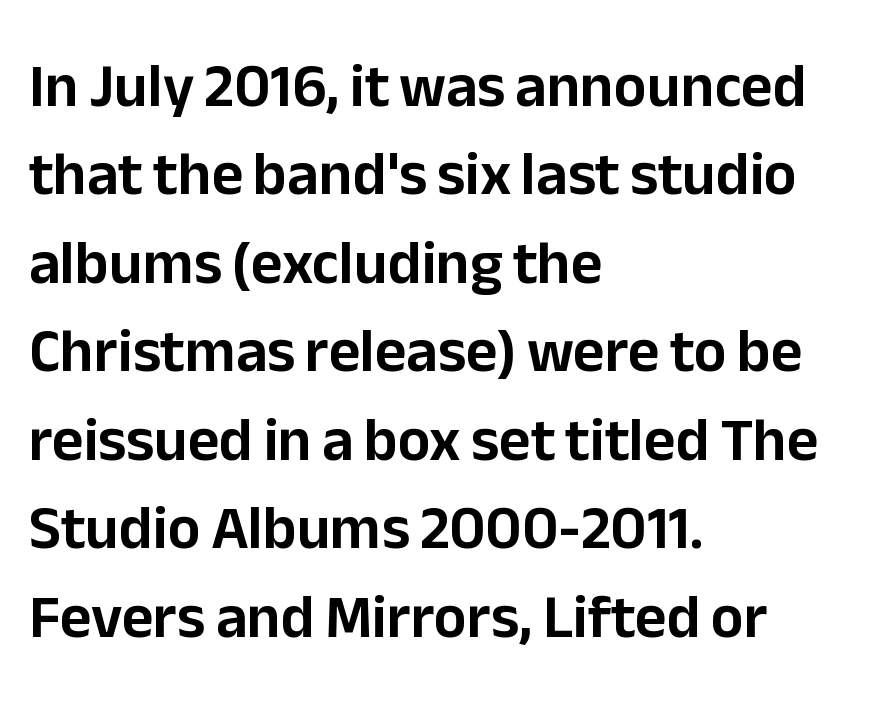
The letters stand straight up with perfectly vertical stems. Nobody touched the tracking dial on this one. One-word summary of the alignment: left. The strip under each line holds only bare page. Character widths vary here, with narrow letters taking less room than wide ones.
